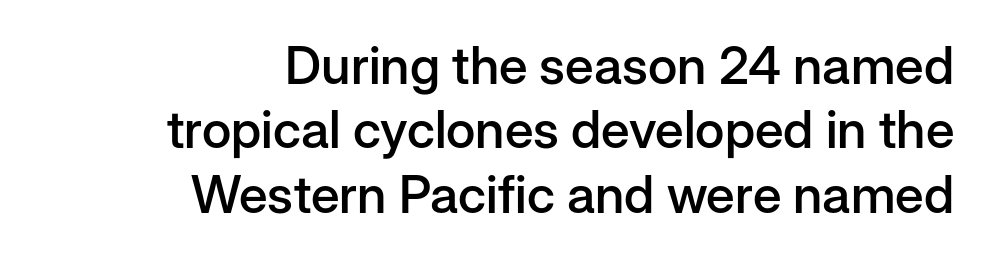
The image shows 52 px semibold sans-serif type, upright; set right-aligned, line spacing 1.24x, normal letter spacing, not underlined; low stroke contrast and a medium x-height.
